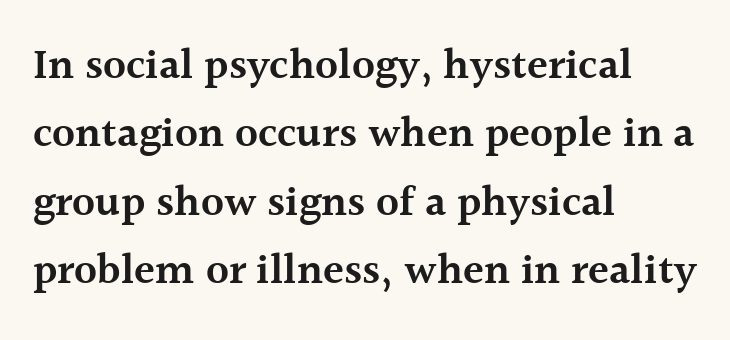
The glyphs in this specimen are seriffed. Standard letterfit; no display-style spreading of the glyphs. Check under the words: just untouched page. Vertical spacing — default.
